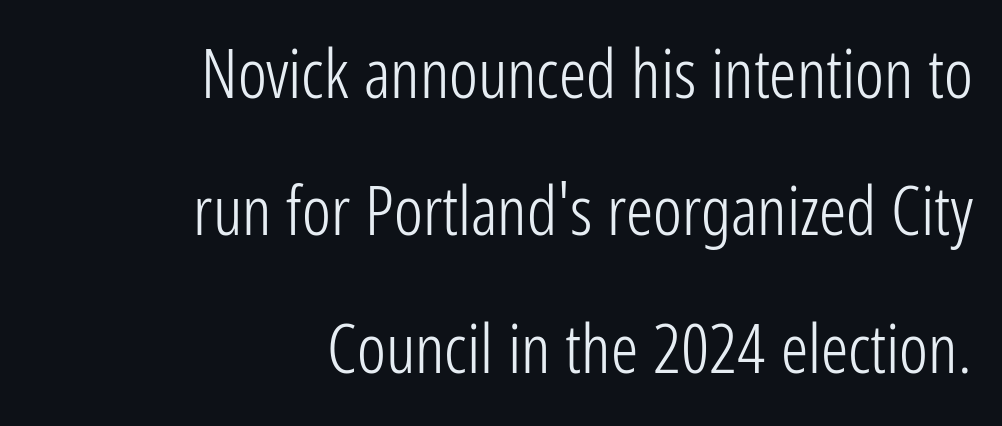
The font's upright variant was chosen for this text. Notice the wide empty band between every row — that's loose leading. Glance below the letters and you will spot only blank space. Is the letter spacing exaggerated? No — it looks like the ordinary default.
